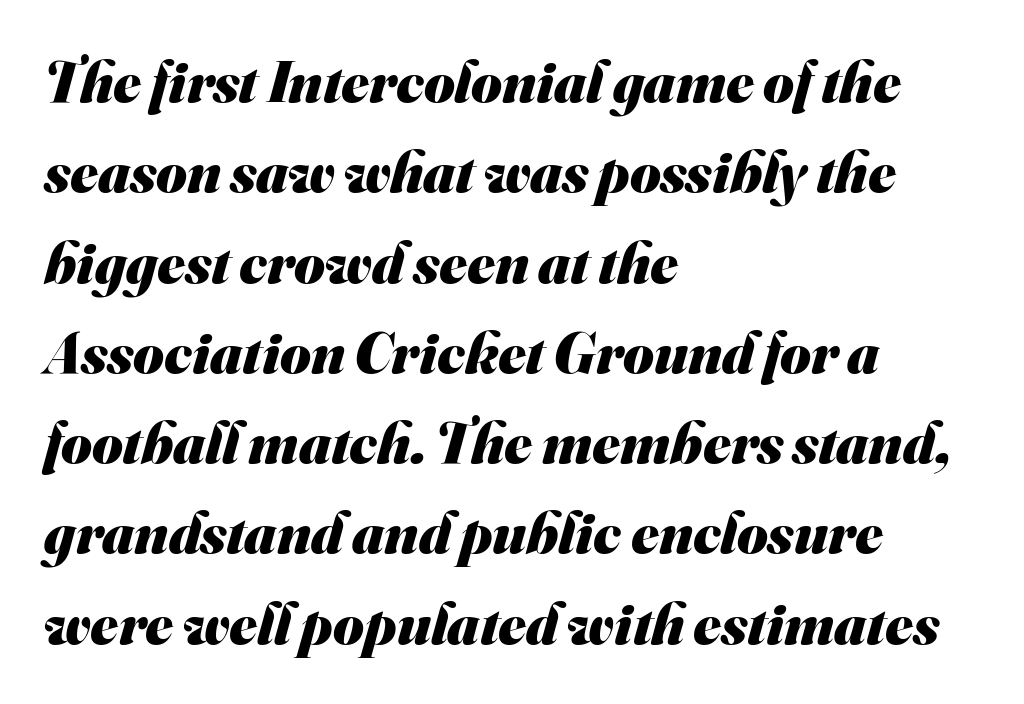
The image shows 59 px heavy sans-serif type; set left-aligned, normal line spacing (1.53x), normal letter spacing, not underlined; medium stroke contrast and a small x-height.
